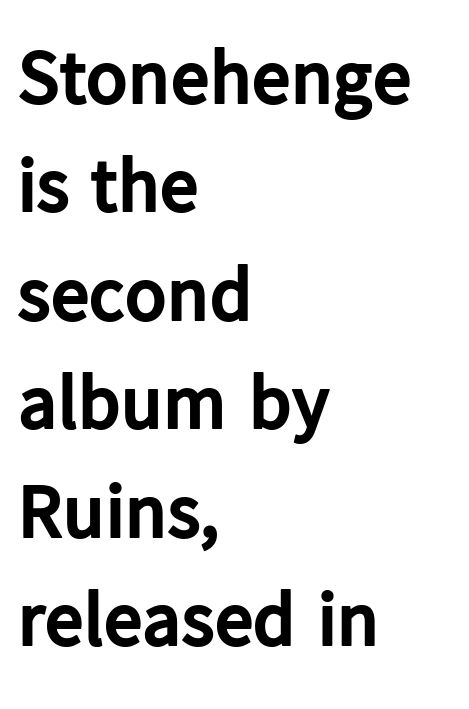
{"serif": "no", "italic": "no", "bold": "yes", "weight": "bold", "width": "normal", "stroke_contrast": "low", "x_height": "medium", "monospaced": "no", "underline": "no", "align": "left", "line_spacing": "normal", "line_spacing_ratio": 1.39, "letter_spacing": "normal", "letter_spacing_em": 0.0, "glyph_px": 78}
